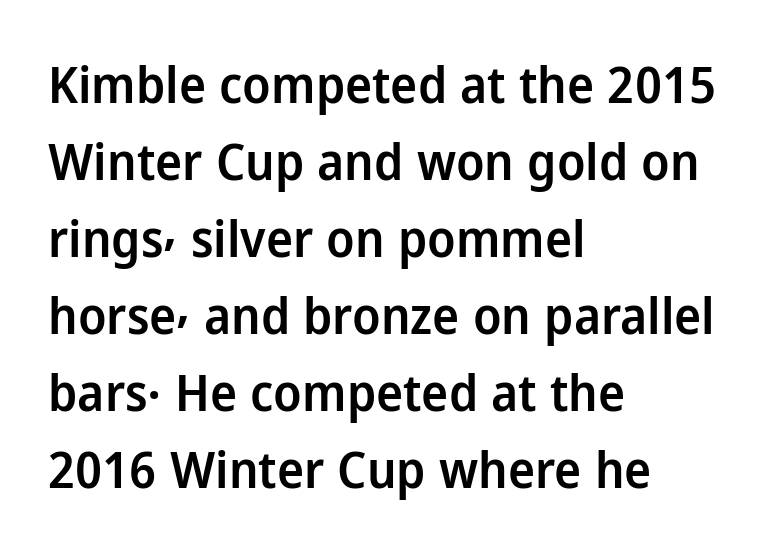
The image shows 51 px semibold sans-serif type, upright; set left-aligned, normal line spacing (1.51x), normal letter spacing, not underlined; low stroke contrast and a medium x-height.
